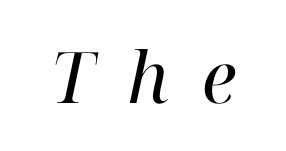
{"serif": "yes", "italic": "yes", "lean": "right", "slant_degrees": 12, "bold": "no", "weight": "regular", "width": "normal", "stroke_contrast": "high", "x_height": "medium", "monospaced": "no", "underline": "no", "letter_spacing": "wide", "letter_spacing_em": 0.47, "glyph_px": 71}
